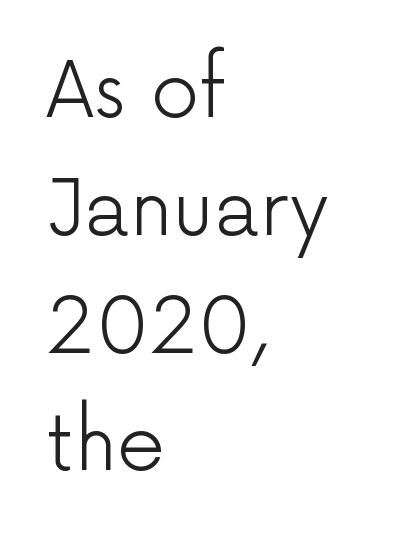
Clear beneath every line of the passage. Looks like regular typesetting: each glyph gets only the width it needs. What kind of face is this? One without serifs — a sans. Does the lettering tilt? It doesn't — this is upright.
